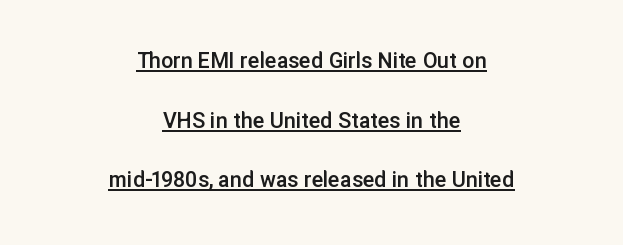
Q: Is the text bold? A: Semi-bold.
Q: Is the text italic (slanted)? A: No, it is upright.
Q: Is the text underlined? A: Yes.
Q: How is the paragraph aligned? A: Centered.
Q: Is the spacing between letters normal or unusually wide? A: Normal.
Q: Is the spacing between lines tight, normal or loose? A: Loose.
